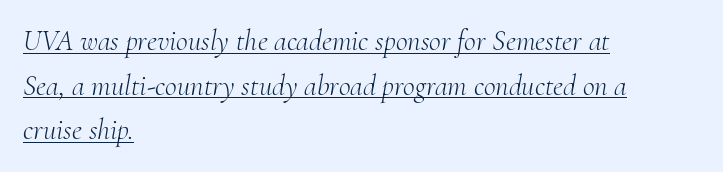
Yep, that's italic — everything's leaning. Looks like regular typesetting: each glyph gets only the width it needs. Does a line run under the words? Yes, clearly. Inter-character spacing is left at the font's built-in metrics. In CSS terms this would be text-align: left. The vertical gap from one line to the next is medium.
